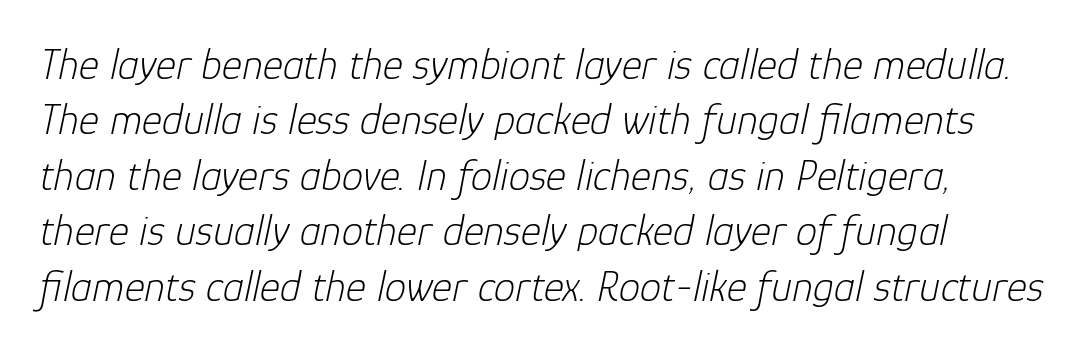
{"italic": "yes", "lean": "right", "slant_degrees": 12, "bold": "no", "weight": "light", "width": "normal", "stroke_contrast": "low", "x_height": "medium", "monospaced": "no", "underline": "no", "line_spacing": "normal", "line_spacing_ratio": 1.29, "letter_spacing": "normal", "letter_spacing_em": 0.0, "glyph_px": 43}
